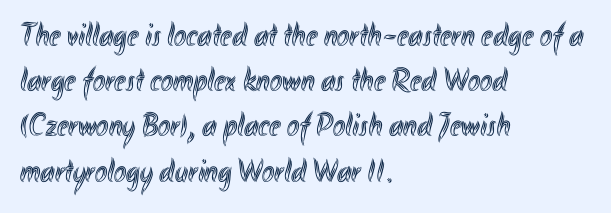
Q: Is the text italic (slanted)? A: Yes.
Q: Is the text underlined? A: No.
Q: How is the paragraph aligned? A: Left-aligned.
Q: Is the spacing between letters normal or unusually wide? A: Normal.
Q: Is the spacing between lines tight, normal or loose? A: Normal.
Q: Width (condensed, normal, or wide)? A: Condensed.
Q: x-height? A: Small.
Q: Monospaced? A: No.
